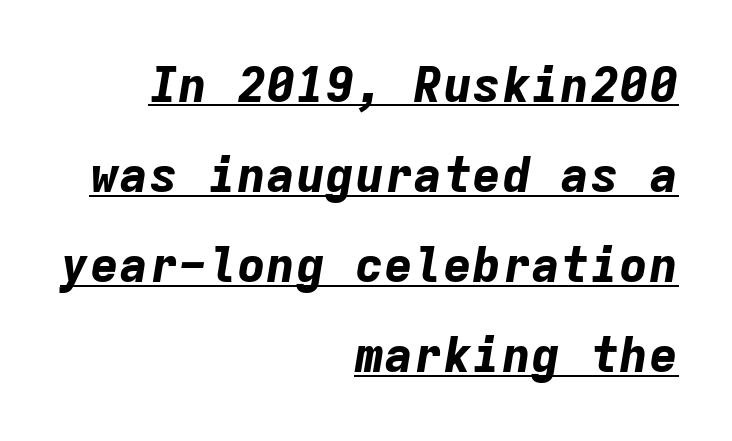
Q: Is the text bold? A: Yes.
Q: Is the text italic (slanted)? A: Yes, it leans right by about 9 degrees.
Q: Is the text underlined? A: Yes.
Q: How is the paragraph aligned? A: Right-aligned.
Q: Is the spacing between letters normal or unusually wide? A: Normal.
Q: Width (condensed, normal, or wide)? A: Normal.
Q: Stroke contrast? A: Low.
Q: x-height? A: Medium.
Q: Monospaced? A: Yes.
